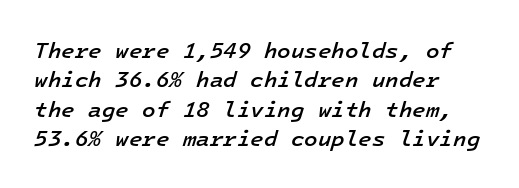
{"italic": "yes", "lean": "right", "slant_degrees": 16, "bold": "semi", "underline": "no", "align": "left", "line_spacing": "normal", "line_spacing_ratio": 1.34, "letter_spacing": "normal", "letter_spacing_em": 0.0, "glyph_px": 22}
